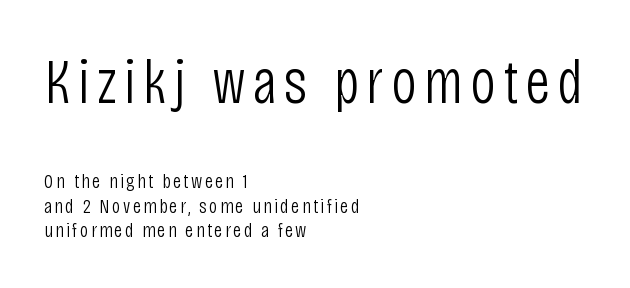
The image shows 63 px light, condensed sans-serif type, upright; set left-aligned, line spacing 1.17x, not underlined; the first (top) block is 3.0x larger; low stroke contrast and a large x-height.
